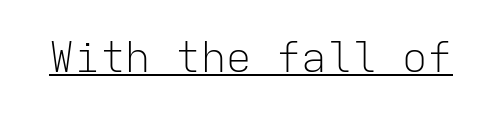
Q: Is the text bold? A: No.
Q: Is the text italic (slanted)? A: No, it is upright.
Q: Is the typeface a serif or a sans-serif typeface? A: Sans-serif.
Q: Is the text underlined? A: Yes.
Q: Is the spacing between letters normal or unusually wide? A: Normal.
Q: Width (condensed, normal, or wide)? A: Normal.
Q: Stroke contrast? A: Low.
Q: x-height? A: Medium.
Q: Monospaced? A: Yes.
